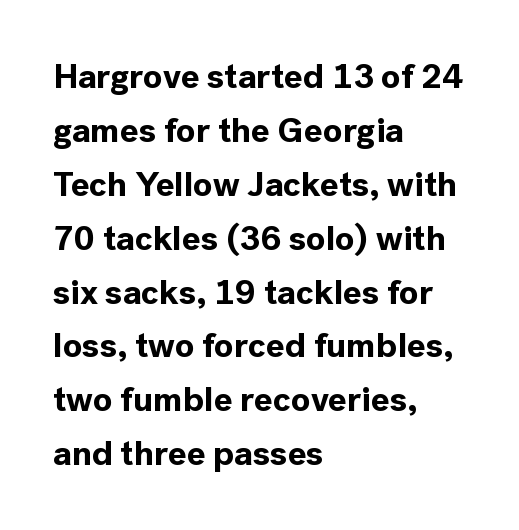
The image shows 35 px bold sans-serif type, upright; set left-aligned, normal line spacing (1.54x), normal letter spacing, not underlined; a medium x-height.
